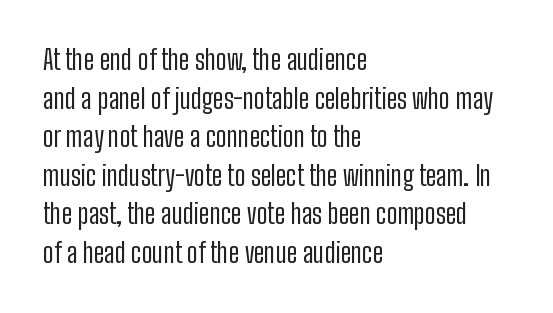
The image shows 27 px text type, upright; set left-aligned, normal line spacing (1.43x), normal letter spacing, not underlined.
